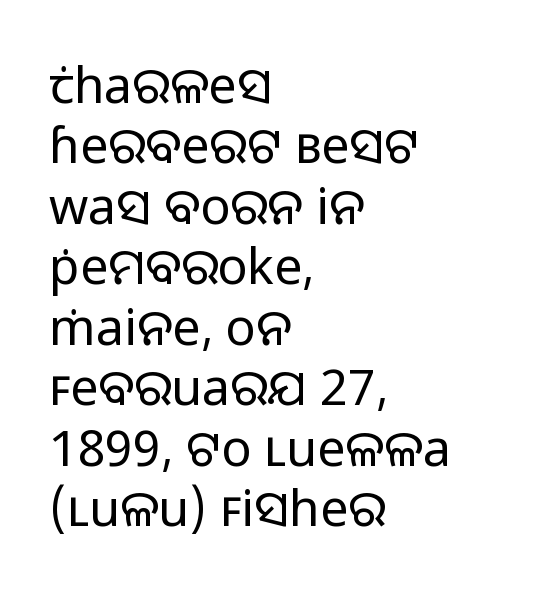
The image shows 50 px regular-weight sans-serif type, upright; set left-aligned, line spacing 1.21x, normal letter spacing, not underlined; low stroke contrast and a medium x-height.
